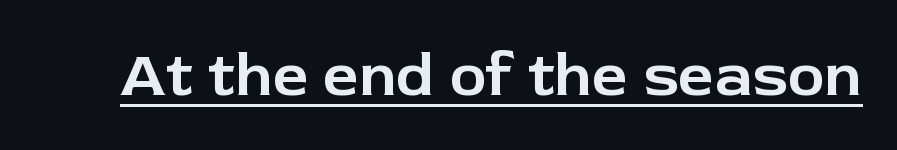
The image shows 63 px sans-serif type, upright; set normal letter spacing, underlined; low stroke contrast and a medium x-height.
